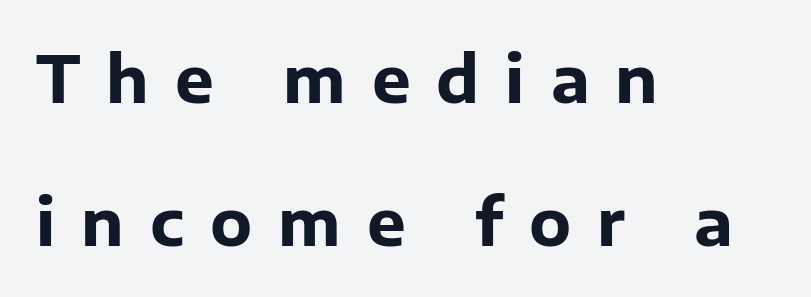
{"serif": "no", "italic": "no", "bold": "yes", "weight": "bold", "width": "normal", "stroke_contrast": "low", "x_height": "medium", "monospaced": "no", "underline": "no", "align": "left", "line_spacing": "loose", "line_spacing_ratio": 2.2, "letter_spacing": "wide", "letter_spacing_em": 0.4, "glyph_px": 65}
